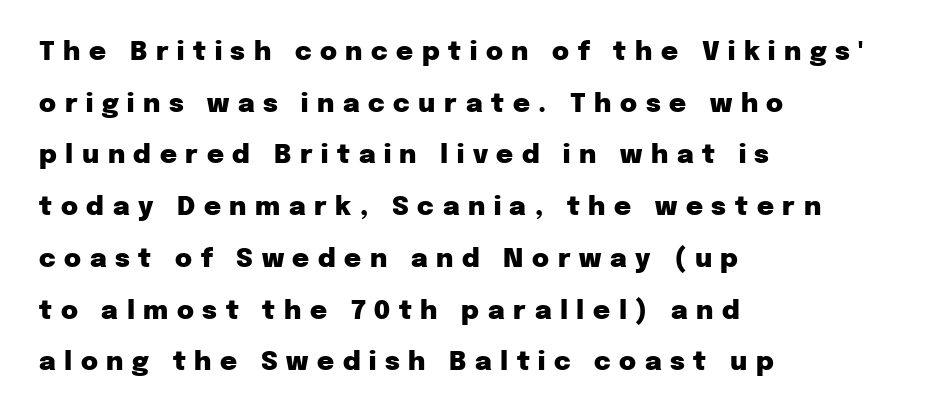
What stands out about the letter spacing? Its width — letters are far apart. These lines are set flush left with a ragged right edge. You'd pick this weight for a headline — it's a proper bold. Airy leading. Clear beneath every line of the passage.
